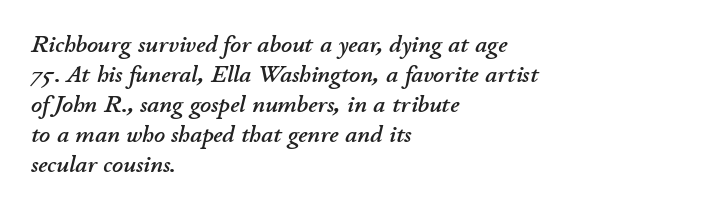
Q: Is the text italic (slanted)? A: Yes, it leans right by about 11 degrees.
Q: Is the text underlined? A: No.
Q: How is the paragraph aligned? A: Left-aligned.
Q: Is the spacing between letters normal or unusually wide? A: Normal.
Q: Is the spacing between lines tight, normal or loose? A: Normal.
